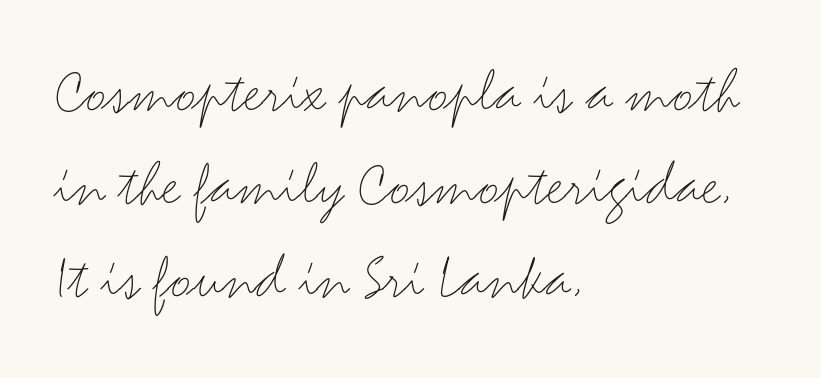
The image shows 65 px light, wide sans-serif type; set left-aligned, normal line spacing (1.43x), normal letter spacing, not underlined; medium stroke contrast and a small x-height.
